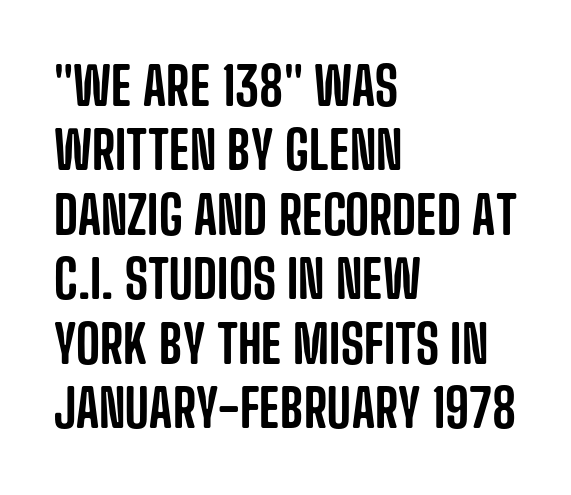
This sample uses plain, unmodified letter spacing. The rendering shows plain stroke endings on the letterforms — a sans-serif design. Decoration check: the copy has no underline. Horizontally, the lines are justified to the leading edge only. Upright lettering throughout.
